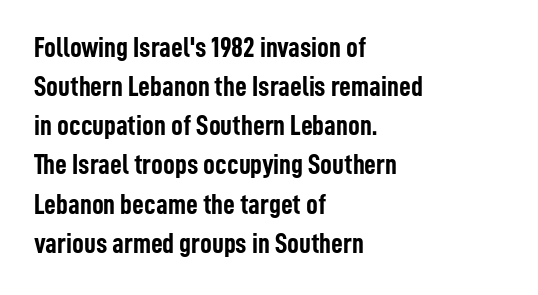
The image shows 29 px semibold, condensed sans-serif type, upright; set left-aligned, normal line spacing (1.35x), normal letter spacing, not underlined; low stroke contrast and a medium x-height.
